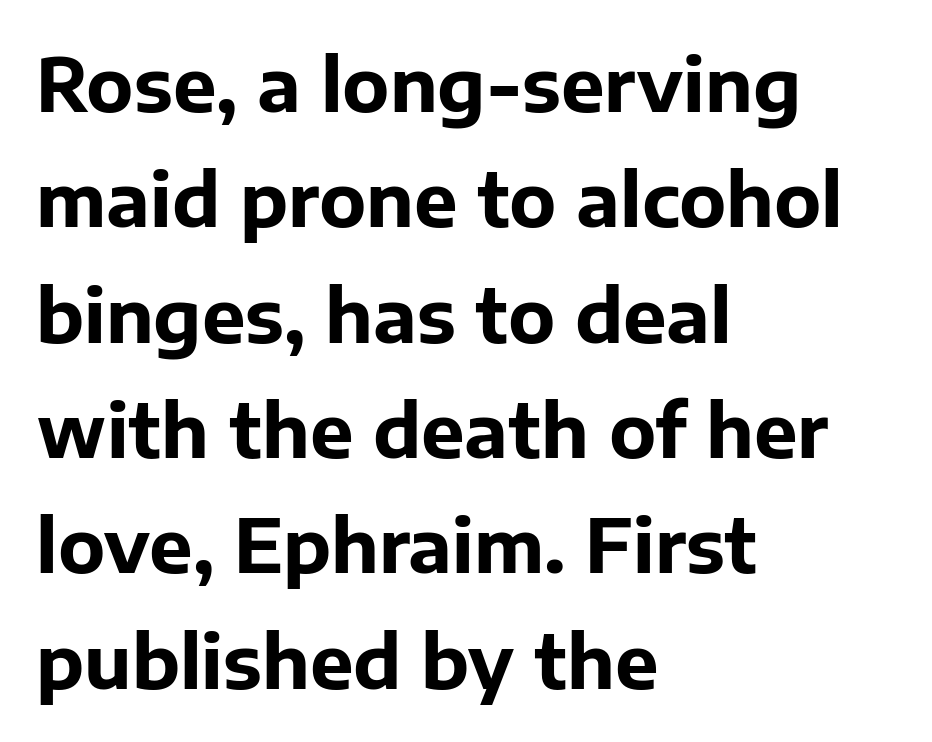
{"serif": "no", "italic": "no", "bold": "yes", "weight": "bold", "width": "normal", "stroke_contrast": "low", "x_height": "medium", "monospaced": "no", "underline": "no", "align": "left", "line_spacing": "normal", "line_spacing_ratio": 1.58, "letter_spacing": "normal", "letter_spacing_em": 0.0, "glyph_px": 73}
